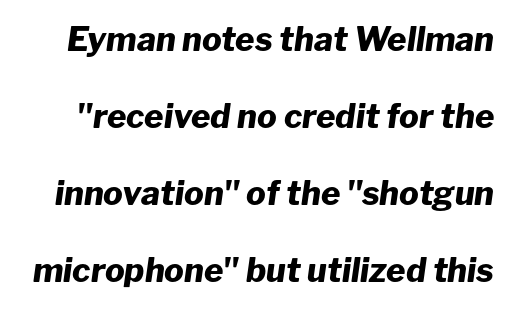
{"italic": "yes", "lean": "right", "slant_degrees": 8, "bold": "yes", "weight": "heavy", "width": "normal", "stroke_contrast": "low", "x_height": "medium", "monospaced": "no", "underline": "no", "line_spacing": "loose", "line_spacing_ratio": 2.33, "letter_spacing": "normal", "letter_spacing_em": 0.0, "glyph_px": 33}
